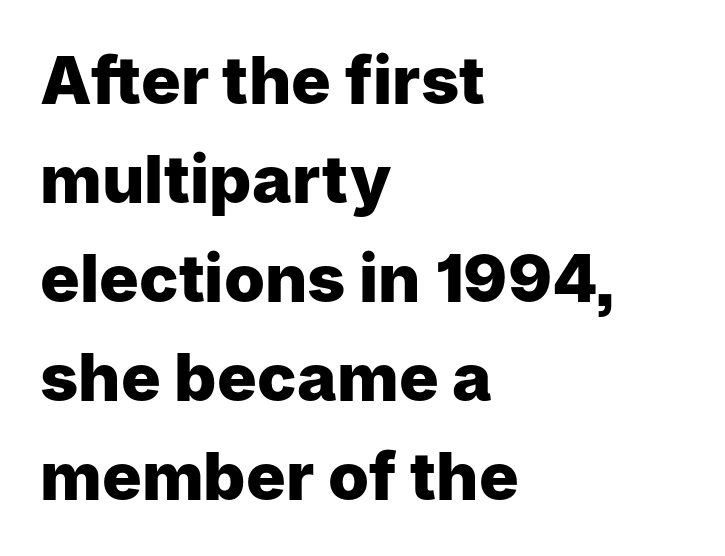
{"serif": "no", "italic": "no", "bold": "yes", "weight": "heavy", "width": "normal", "stroke_contrast": "low", "x_height": "medium", "monospaced": "no", "underline": "no", "align": "left", "line_spacing": "normal", "line_spacing_ratio": 1.5, "letter_spacing": "normal", "letter_spacing_em": 0.0, "glyph_px": 66}
